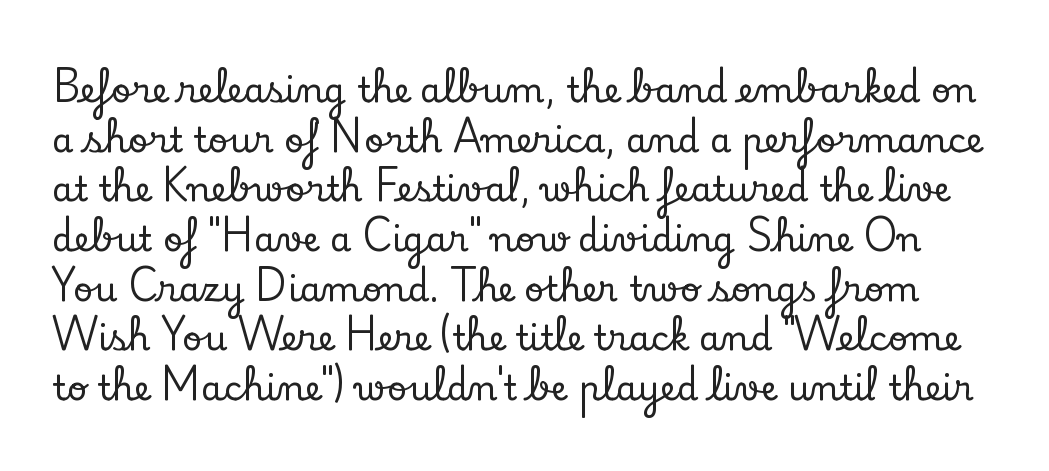
{"italic": "no", "width": "normal", "stroke_contrast": "low", "x_height": "small", "monospaced": "no", "underline": "no", "line_spacing": "normal", "line_spacing_ratio": 1.42, "letter_spacing": "normal", "letter_spacing_em": 0.0, "glyph_px": 35}
